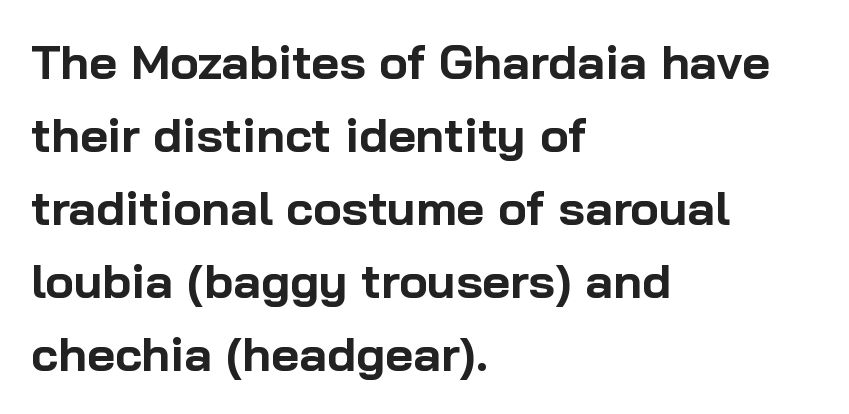
Think of a printed novel: that variable character pitch is what you see here. Rule under the text: the space is simply empty. The type is set solid horizontally, with unmodified tracking. Notice how thick the strokes are: this is what a full bold looks like.
